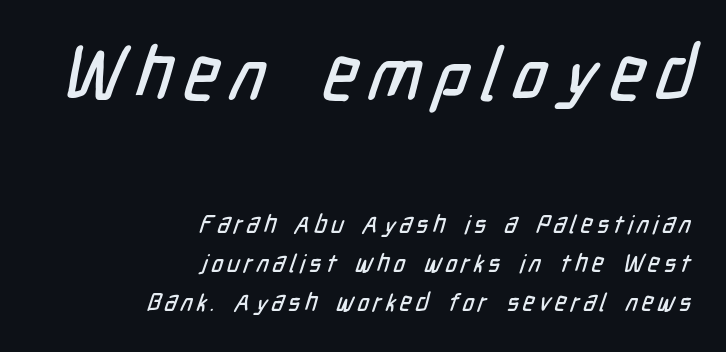
Q: Is the typeface a serif or a sans-serif typeface? A: Sans-serif.
Q: Is the text underlined? A: No.
Q: How is the paragraph aligned? A: Right-aligned.
Q: Is the spacing between lines tight, normal or loose? A: Normal.
Q: Which block of text is set in a larger size, the first (top) or the second (bottom)? A: The first (top) one.
Q: Width (condensed, normal, or wide)? A: Condensed.
Q: Stroke contrast? A: Low.
Q: x-height? A: Medium.
Q: Monospaced? A: No.
